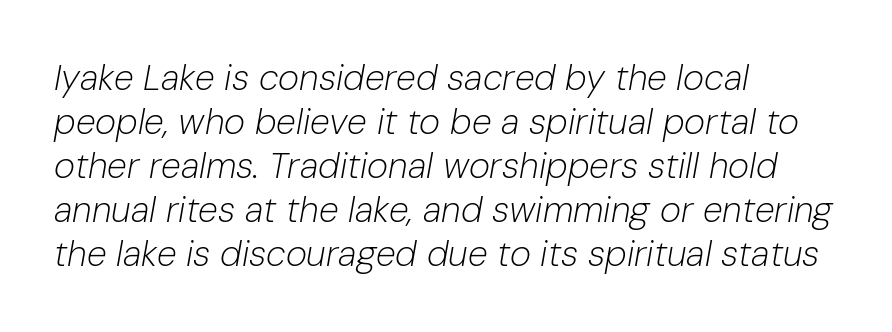
Q: Is the text bold? A: No.
Q: Is the text italic (slanted)? A: Yes, it leans right by about 10 degrees.
Q: Is the text underlined? A: No.
Q: How is the paragraph aligned? A: Left-aligned.
Q: Is the spacing between letters normal or unusually wide? A: Normal.
Q: Width (condensed, normal, or wide)? A: Normal.
Q: Stroke contrast? A: Low.
Q: x-height? A: Medium.
Q: Monospaced? A: No.
